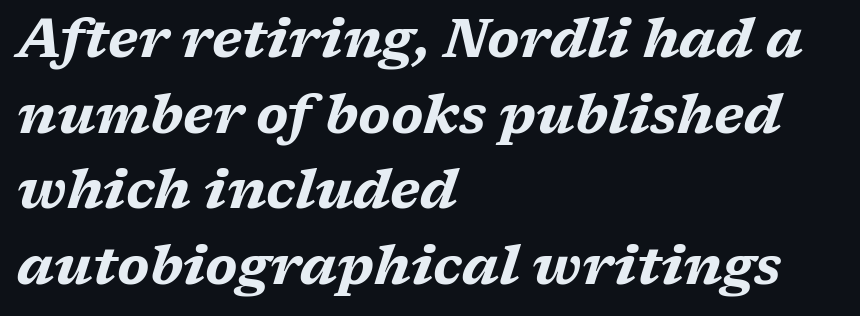
When letters slant like this, we call the style italic. Caption: bold face, heavy strokes. The specimen omits any rule beneath the text block's lines. The paragraph has a hard left edge and a soft right edge. These lines are rendered in a variable-pitch font.
